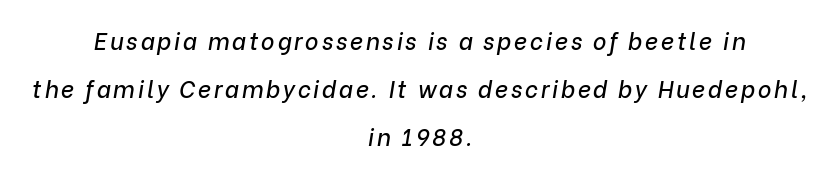
You can tell it's italic because the verticals aren't actually vertical. The lines in this sample share a center point and differ in where they start and stop. Letters rest on an invisible, unmarked baseline. The space between consecutive lines is lavish.
